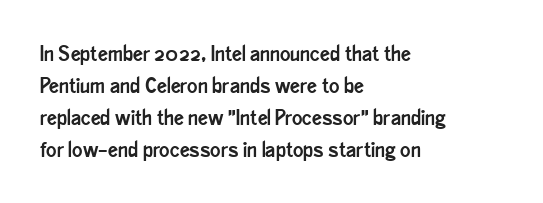
Left-aligned paragraph, ragged on the right. Rendered with straight, roman letterforms. Successive baselines arrive at the customary interval. Descenders are the only things crossing below the line. Is the letter spacing exaggerated? No — it looks like the ordinary default.
